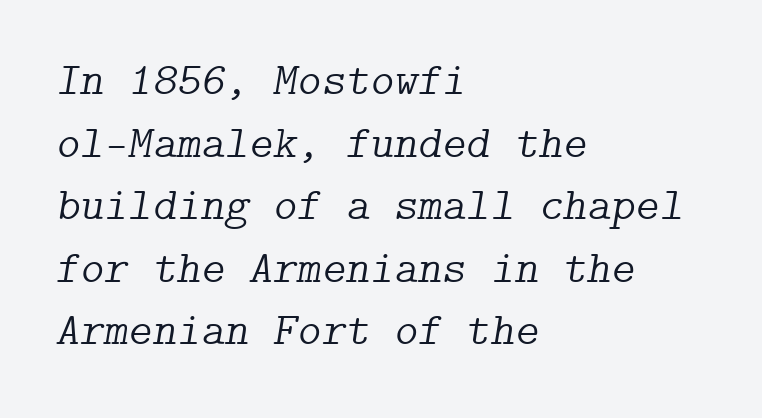
{"serif": "yes", "italic": "yes", "lean": "right", "slant_degrees": 9, "bold": "no", "weight": "light", "width": "normal", "stroke_contrast": "low", "x_height": "medium", "underline": "no", "align": "left", "line_spacing": "normal", "line_spacing_ratio": 1.36, "letter_spacing": "normal", "letter_spacing_em": 0.0, "glyph_px": 46}
